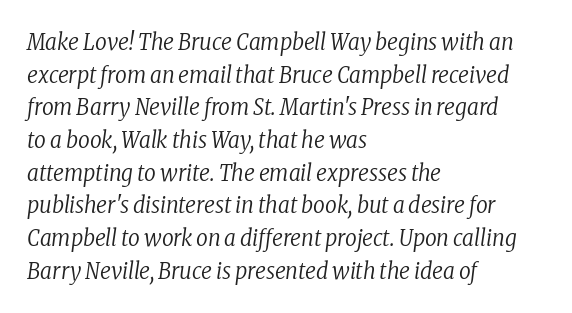
{"italic": "yes", "lean": "right", "slant_degrees": 8, "bold": "no", "underline": "no", "align": "left", "line_spacing": "normal", "line_spacing_ratio": 1.42, "letter_spacing": "normal", "letter_spacing_em": 0.0, "glyph_px": 23}
